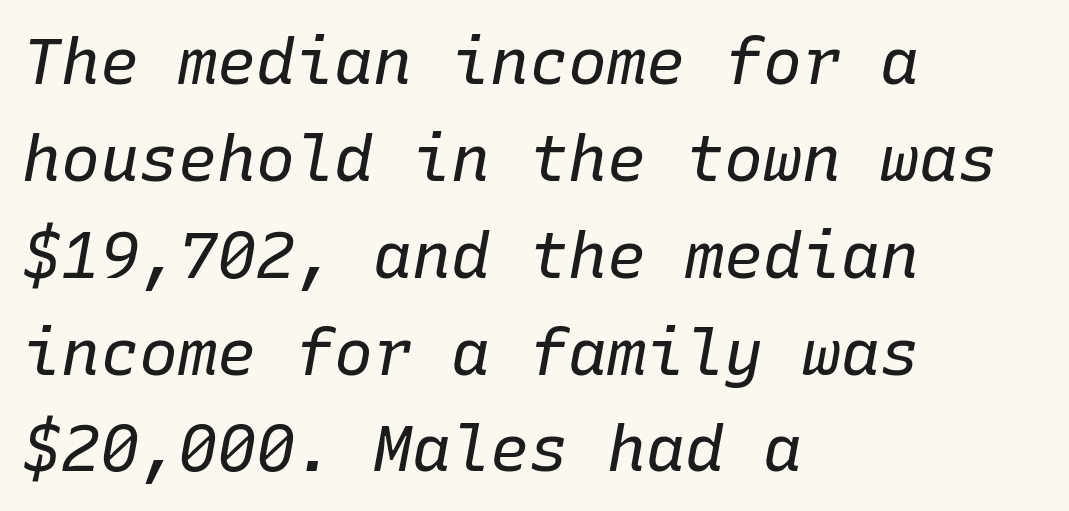
The image shows 65 px regular-weight type, italic (leaning right), monospaced; set left-aligned, normal line spacing (1.49x), normal letter spacing, not underlined; low stroke contrast and a medium x-height.
